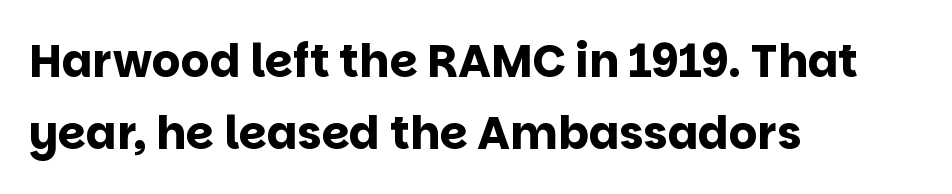
A typesetter would call this proportional, since set widths differ per character. The tracking reads as untouched default to a designer's eye. Grotesque or geometric, the face here clearly has no serifs. Any mark beneath the type? The region is blank. Each line starts at the same left margin while the right side varies. You can tell it's not italic because the verticals are truly vertical.
